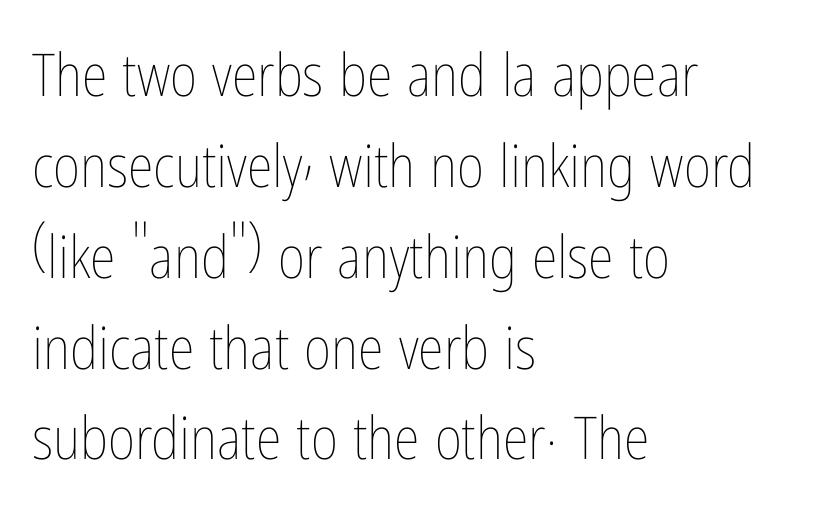
The image shows 59 px thin, condensed type, upright; set left-aligned, normal line spacing (1.54x), normal letter spacing, not underlined; low stroke contrast and a medium x-height.
